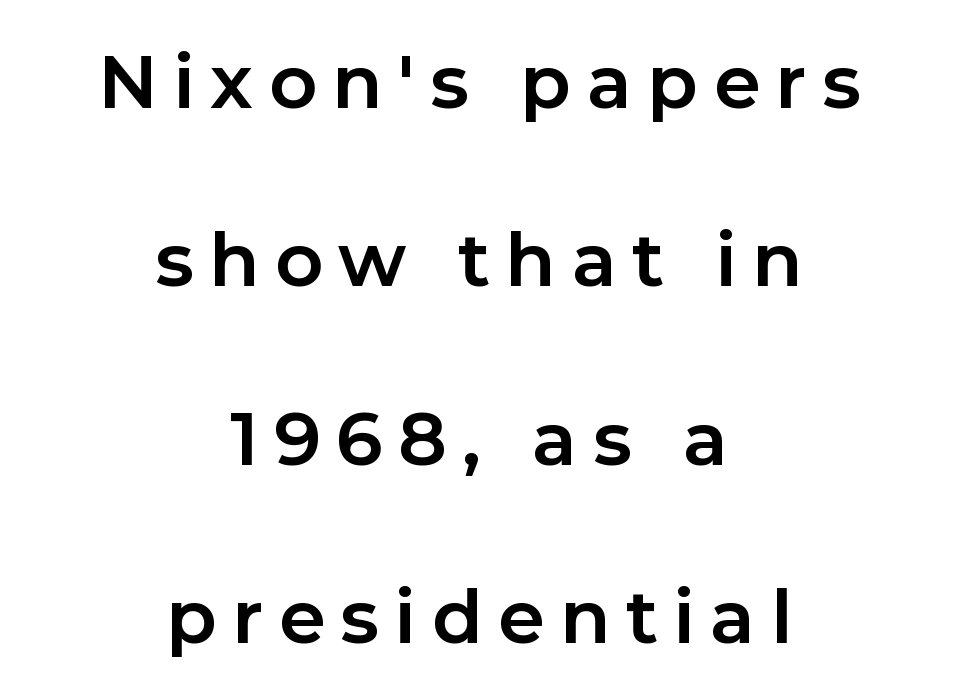
The image shows 74 px bold sans-serif type, upright; set centered, loose line spacing (2.41x), unusually wide letter spacing (+0.21 em), not underlined; low stroke contrast and a medium x-height.
